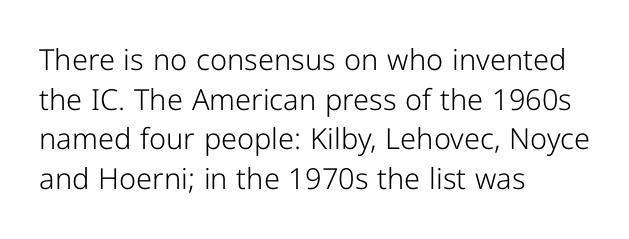
Q: Is the text bold? A: No.
Q: Is the text italic (slanted)? A: No, it is upright.
Q: Is the typeface a serif or a sans-serif typeface? A: Sans-serif.
Q: Is the text underlined? A: No.
Q: How is the paragraph aligned? A: Left-aligned.
Q: Is the spacing between letters normal or unusually wide? A: Normal.
Q: Is the spacing between lines tight, normal or loose? A: Normal.
Q: Width (condensed, normal, or wide)? A: Normal.
Q: Stroke contrast? A: Low.
Q: x-height? A: Medium.
Q: Monospaced? A: No.
